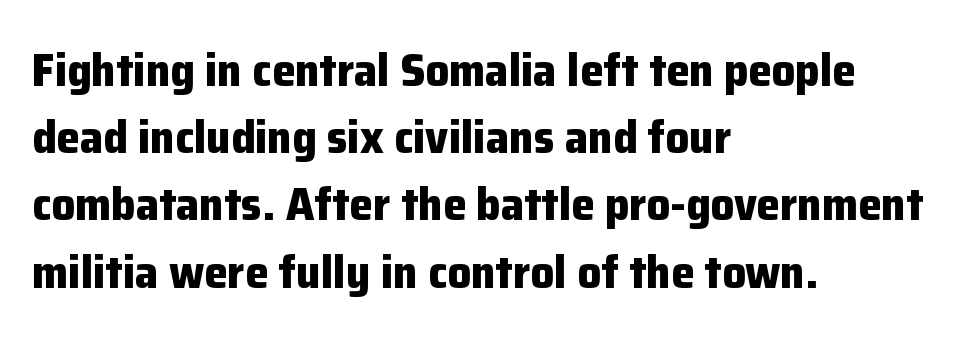
The image shows 47 px bold sans-serif type, upright; set left-aligned, normal line spacing (1.43x), normal letter spacing, not underlined; low stroke contrast and a medium x-height.
